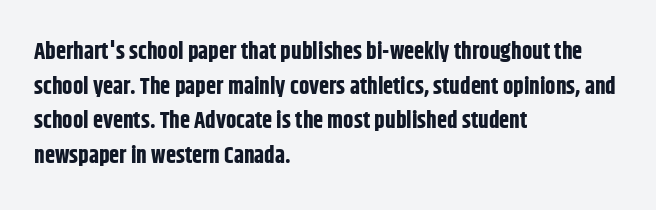
Q: Is the text bold? A: Yes.
Q: Is the text italic (slanted)? A: No, it is upright.
Q: Is the text underlined? A: No.
Q: How is the paragraph aligned? A: Left-aligned.
Q: Is the spacing between letters normal or unusually wide? A: Normal.
Q: Is the spacing between lines tight, normal or loose? A: Normal.
